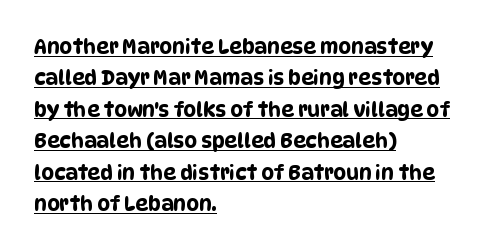
The image shows 20 px text type; set left-aligned, normal line spacing (1.57x), normal letter spacing, underlined.
